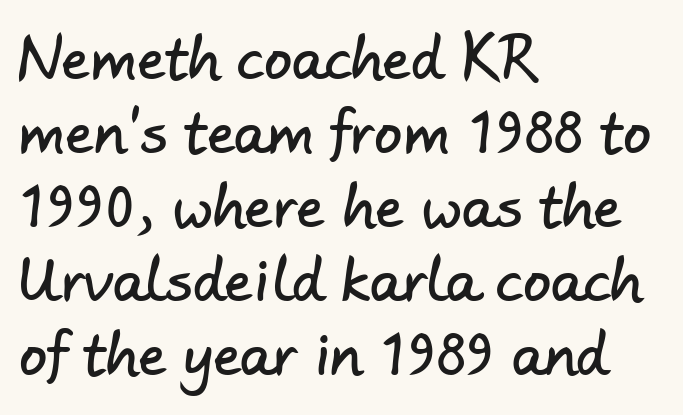
Letters rest on an invisible, unmarked baseline. This sample keeps an unexceptional amount of space between lines. Each word holds together tightly as a unit, with standard inter-letter gaps. Note the varied advance widths — an 'i' is clearly narrower than an 'm'.
